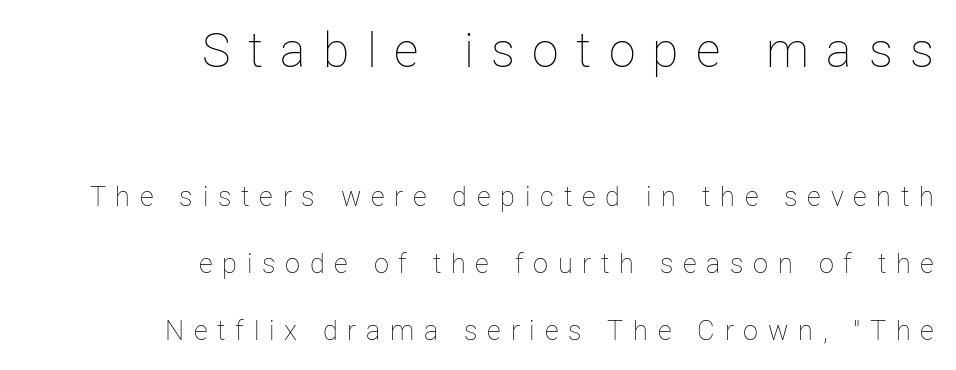
Q: Is the text bold? A: No.
Q: Is the text italic (slanted)? A: No, it is upright.
Q: Is the text underlined? A: No.
Q: How is the paragraph aligned? A: Right-aligned.
Q: Is the spacing between letters normal or unusually wide? A: Unusually wide.
Q: Is the spacing between lines tight, normal or loose? A: Loose.
Q: Which block of text is set in a larger size, the first (top) or the second (bottom)? A: The first (top) one.
Q: Width (condensed, normal, or wide)? A: Normal.
Q: Stroke contrast? A: Low.
Q: x-height? A: Medium.
Q: Monospaced? A: No.
